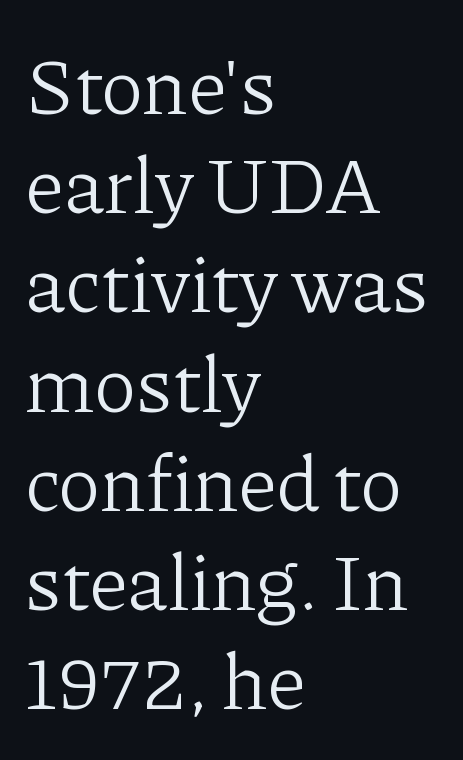
The face used here is proportionally spaced, like ordinary book or web type. Caption: multi-line text, flush left, ragged right. Lines of text with bare space underneath. The gaps between neighbouring characters are ordinary and unremarkable. The letters stand straight up with perfectly vertical stems.
